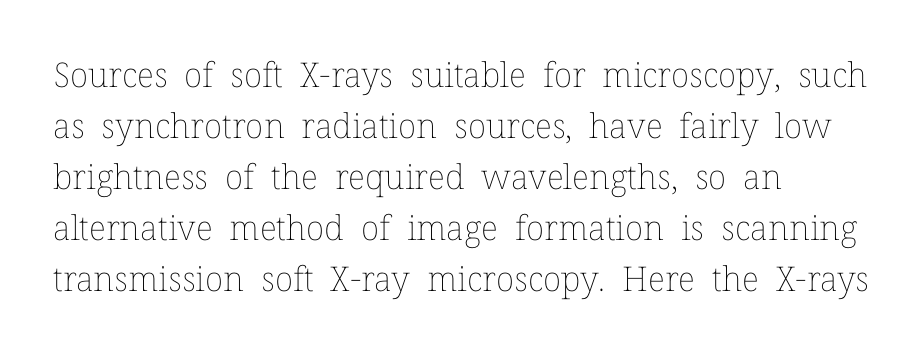
Is this a fixed-width face? No — the glyphs have proportional, varying widths. No word sits above an underline. A roman cut, with each character standing at attention. On a weight scale, this lands at 450 or below. The passage shown has conventional tracking throughout.
